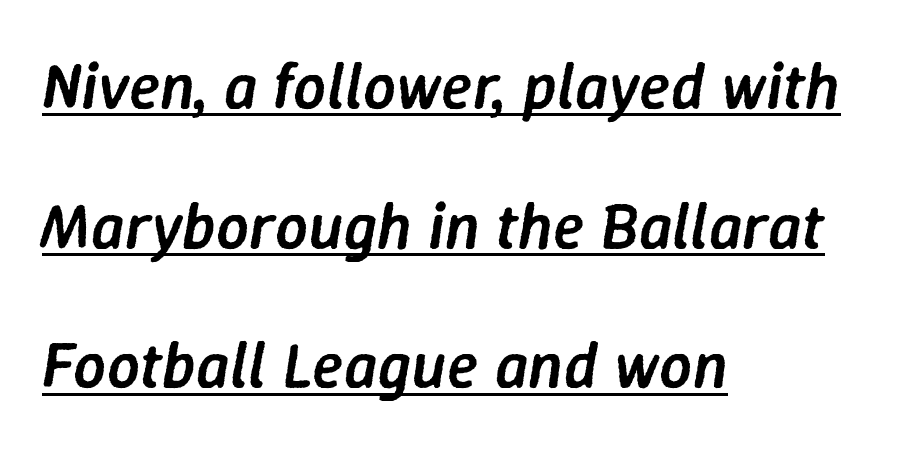
Think of a printed novel: that variable character pitch is what you see here. This sample uses plain, unmodified letter spacing. This sample carries an underscore along the baseline area. As a designer I'd log this as weight 600, semibold. Line beginnings align vertically; line endings do not.
